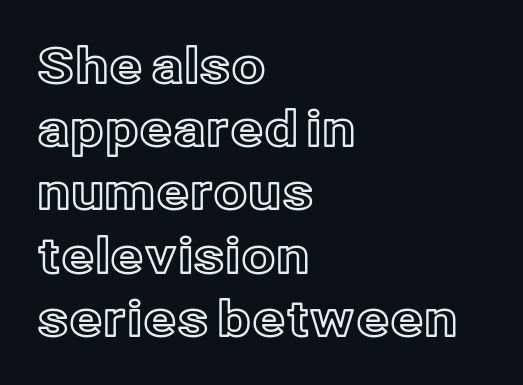
The image shows 49 px text type, upright; set left-aligned, normal line spacing (1.29x), normal letter spacing, not underlined; a medium x-height.
